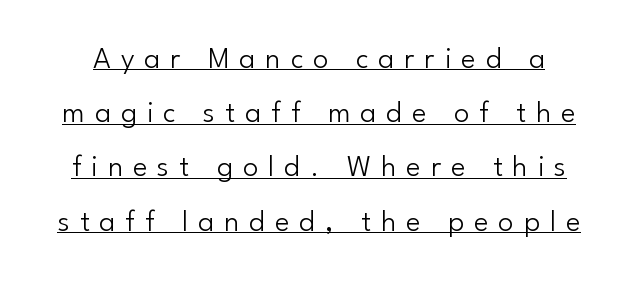
The letterforms sit at book weight or below. Caption: lettering with a line underneath. Unlike a traditional serif, this face leaves its strokes unadorned. Designer's note — italics off, roman on. This rendering widens character spacing well past its baseline value.
